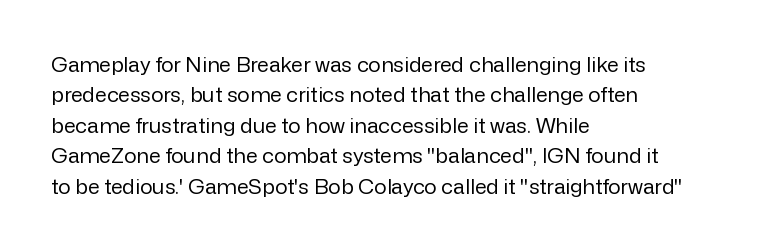
{"italic": "no", "bold": "no", "underline": "no", "align": "left", "line_spacing": "normal", "line_spacing_ratio": 1.45, "letter_spacing": "normal", "letter_spacing_em": 0.0, "glyph_px": 21}
